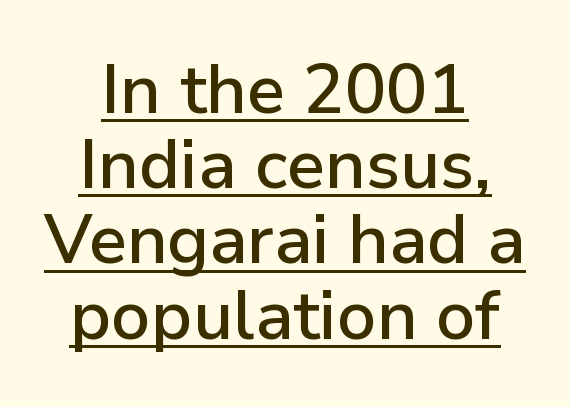
The image shows 69 px sans-serif type, upright; set centered, tight line spacing (1.09x), normal letter spacing, underlined; low stroke contrast and a medium x-height.
